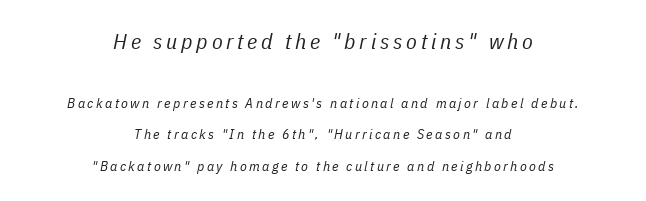
Q: Is the text bold? A: No.
Q: Is the text italic (slanted)? A: Yes, it leans right by about 11 degrees.
Q: Is the text underlined? A: No.
Q: How is the paragraph aligned? A: Centered.
Q: Is the spacing between lines tight, normal or loose? A: Loose.
Q: Which block of text is set in a larger size, the first (top) or the second (bottom)? A: The first (top) one.
